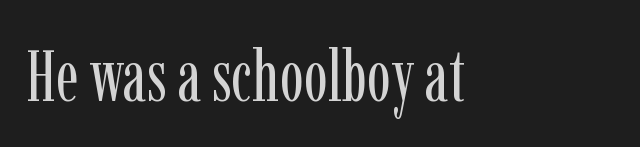
{"serif": "yes", "italic": "no", "bold": "no", "weight": "regular", "width": "condensed", "stroke_contrast": "low", "x_height": "medium", "monospaced": "no", "underline": "no", "align": "left", "letter_spacing": "normal", "letter_spacing_em": 0.0, "glyph_px": 71}
